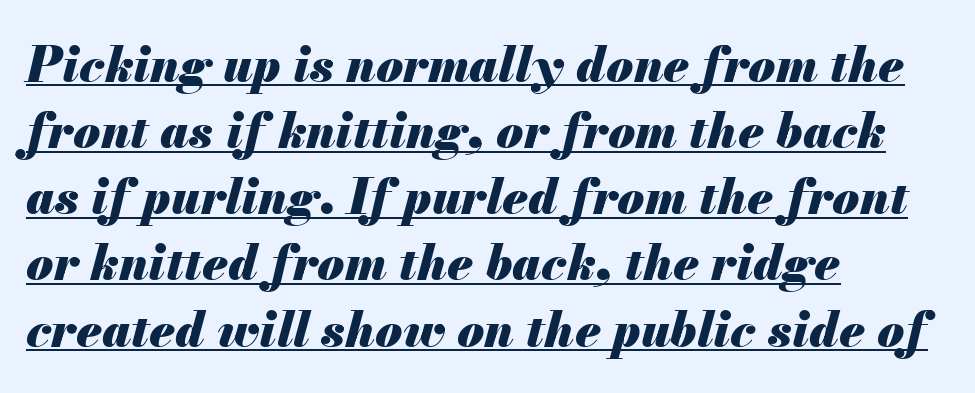
{"italic": "yes", "lean": "right", "slant_degrees": 13, "bold": "yes", "weight": "heavy", "width": "normal", "stroke_contrast": "medium", "x_height": "small", "monospaced": "no", "underline": "yes", "align": "left", "line_spacing": "normal", "line_spacing_ratio": 1.35, "letter_spacing": "normal", "letter_spacing_em": 0.0, "glyph_px": 49}
